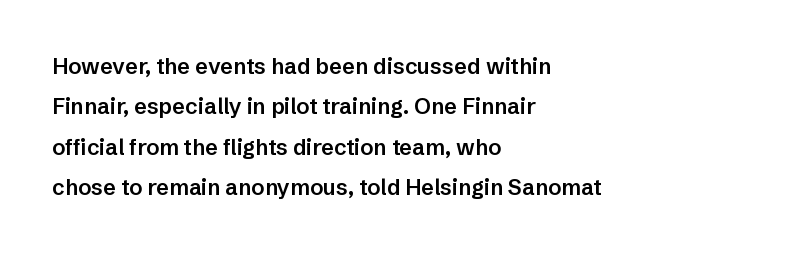
The image shows 22 px text type, upright; set left-aligned, line spacing 1.83x, normal letter spacing, not underlined.
